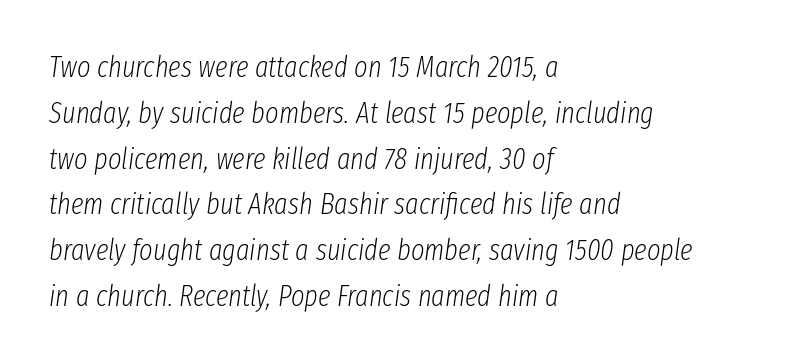
{"italic": "yes", "lean": "right", "slant_degrees": 8, "bold": "no", "weight": "light", "width": "condensed", "stroke_contrast": "low", "x_height": "medium", "monospaced": "no", "underline": "no", "align": "left", "line_spacing": "normal", "line_spacing_ratio": 1.58, "letter_spacing": "normal", "letter_spacing_em": 0.0, "glyph_px": 29}
